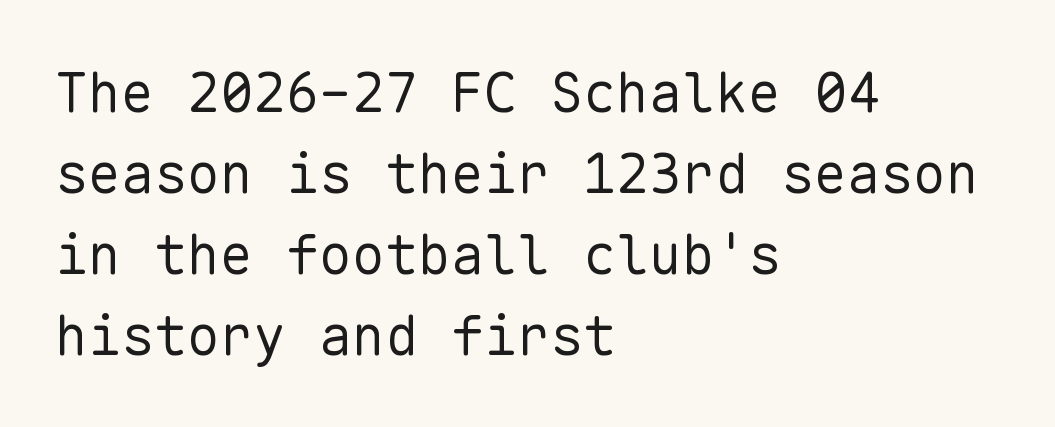
The rendering uses typewriter-style spacing with identical character cells. Leading: standard. The words here are not underlined. The font's upright variant was chosen for this text.
